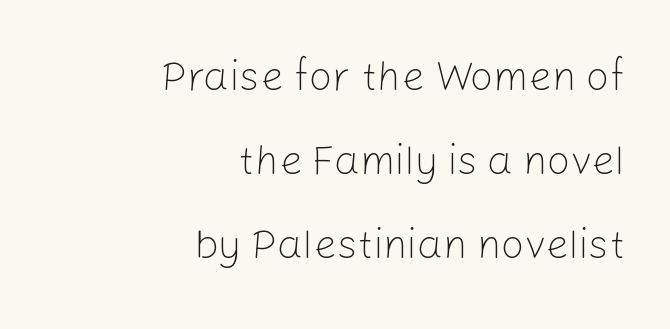
Caption: standard tracking, unaltered. The glyphs are unaccompanied by any horizontal stroke below them. The face used here is a sans, in the tradition of grotesques and geometrics. Loosely led — the rows are spread out. The rendering uses natural spacing where letterforms have individual widths. Unlike italic type, these characters show no tilt at all.
